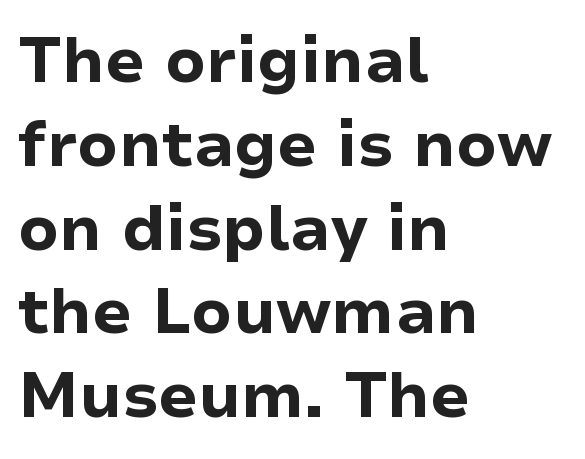
{"serif": "no", "italic": "no", "bold": "yes", "weight": "bold", "width": "normal", "stroke_contrast": "low", "x_height": "medium", "monospaced": "no", "underline": "no", "align": "left", "line_spacing": "normal", "line_spacing_ratio": 1.33, "letter_spacing": "normal", "letter_spacing_em": 0.0, "glyph_px": 63}
